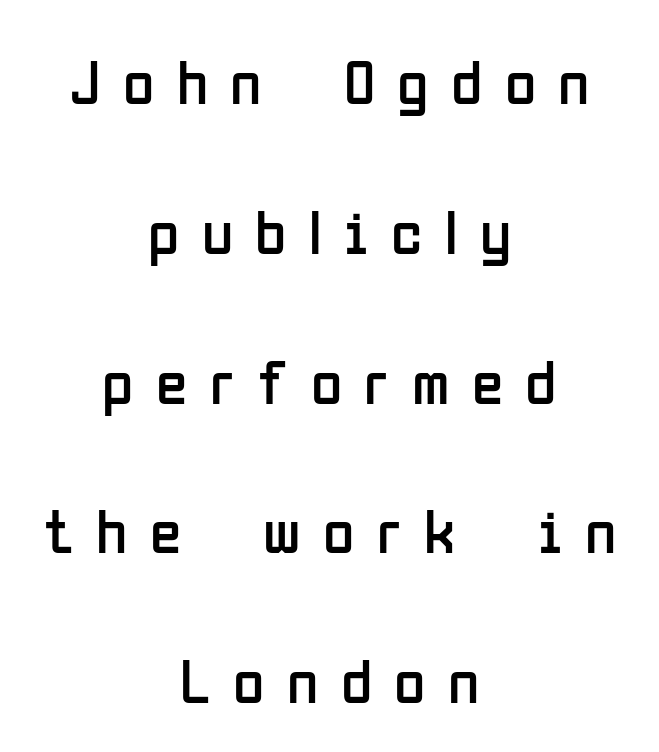
The image shows 64 px regular-weight, condensed sans-serif type, upright; set centered, loose line spacing (2.34x), unusually wide letter spacing (+0.35 em), not underlined; low stroke contrast and a medium x-height.
